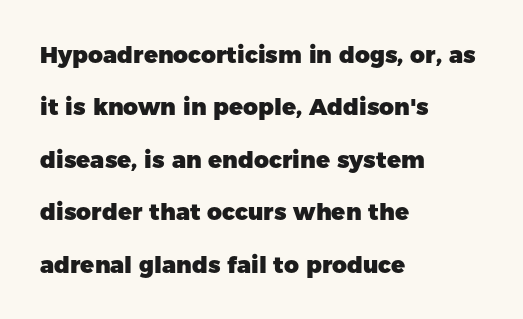
Q: Is the text bold? A: Yes.
Q: Is the text italic (slanted)? A: No, it is upright.
Q: Is the text underlined? A: No.
Q: How is the paragraph aligned? A: Left-aligned.
Q: Is the spacing between letters normal or unusually wide? A: Normal.
Q: Is the spacing between lines tight, normal or loose? A: Loose.
